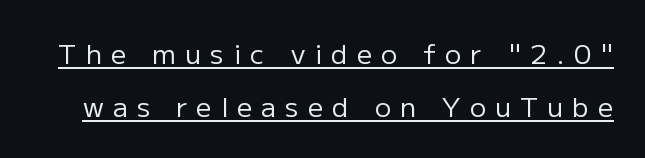
The image shows 27 px text type, upright; set loose line spacing (1.98x), unusually wide letter spacing (+0.34 em), underlined.
